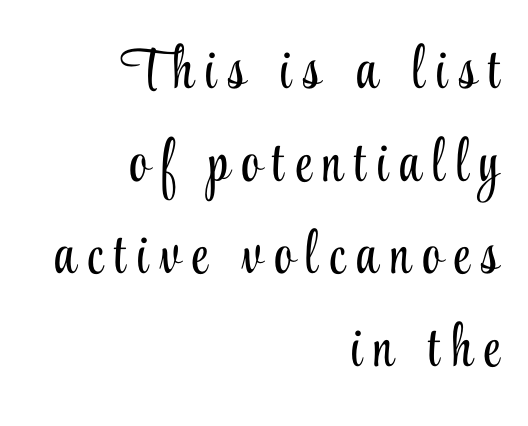
The image shows 59 px light, condensed serif type; set right-aligned, normal line spacing (1.57x), unusually wide letter spacing (+0.2 em), not underlined; low stroke contrast and a small x-height.
